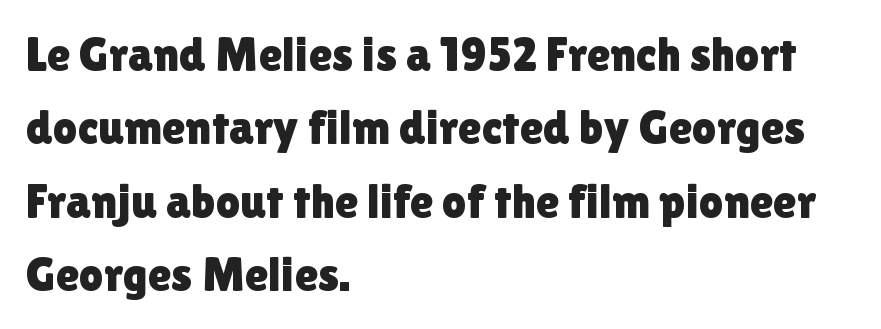
The image shows 48 px sans-serif type, upright; set left-aligned, normal line spacing (1.53x), normal letter spacing, not underlined; a medium x-height.
